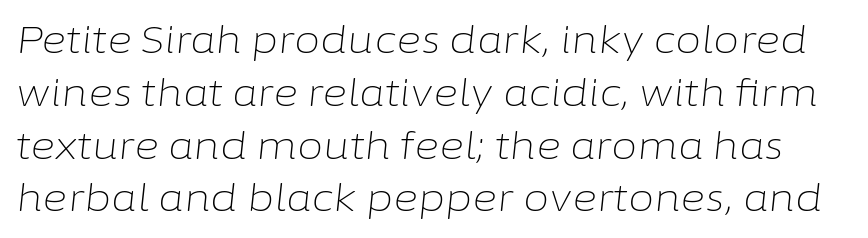
The image shows 38 px light type, italic (leaning right); set normal line spacing (1.39x), normal letter spacing, not underlined; low stroke contrast and a medium x-height.
